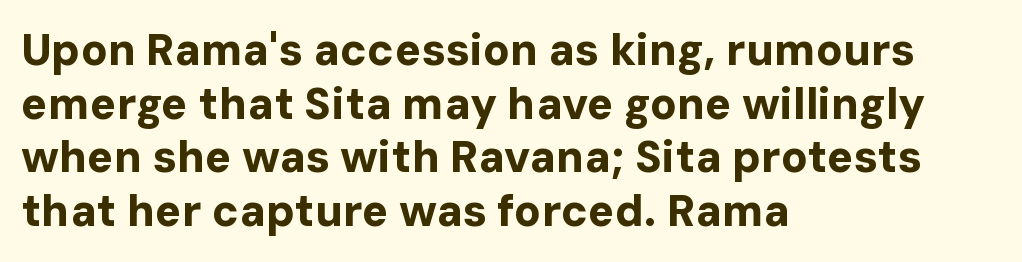
Q: Is the text bold? A: Yes.
Q: Is the text italic (slanted)? A: No, it is upright.
Q: Is the typeface a serif or a sans-serif typeface? A: Sans-serif.
Q: Is the text underlined? A: No.
Q: How is the paragraph aligned? A: Left-aligned.
Q: Is the spacing between letters normal or unusually wide? A: Normal.
Q: Width (condensed, normal, or wide)? A: Normal.
Q: Stroke contrast? A: Low.
Q: x-height? A: Medium.
Q: Monospaced? A: No.
